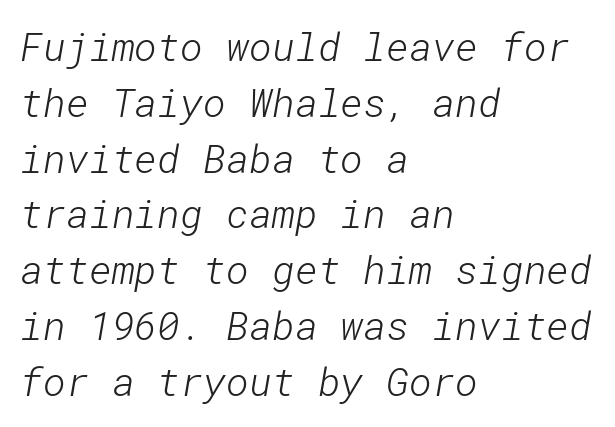
The image shows 39 px light sans-serif type; set left-aligned, normal line spacing (1.43x), normal letter spacing, not underlined; low stroke contrast and a medium x-height.
